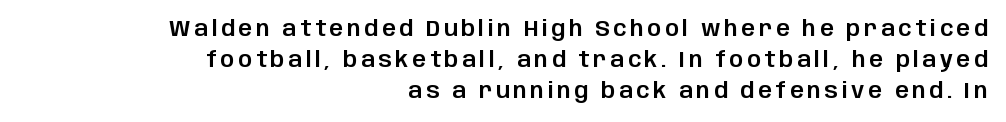
{"italic": "no", "underline": "no", "align": "right", "line_spacing": "normal", "line_spacing_ratio": 1.4, "glyph_px": 22}
